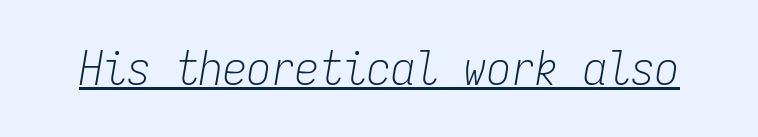
{"italic": "yes", "lean": "right", "slant_degrees": 9, "bold": "no", "weight": "light", "width": "condensed", "stroke_contrast": "low", "x_height": "medium", "monospaced": "yes", "underline": "yes", "letter_spacing": "normal", "letter_spacing_em": 0.0, "glyph_px": 48}
